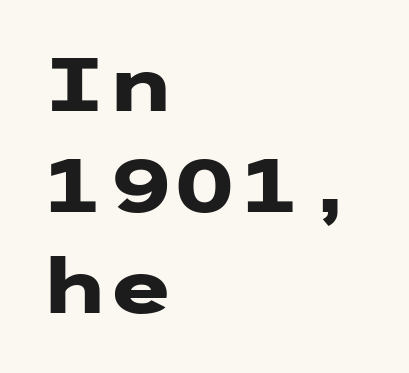
The image shows 75 px heavy, wide sans-serif type, upright; set left-aligned, normal line spacing (1.35x), normal letter spacing, not underlined; low stroke contrast and a medium x-height.
